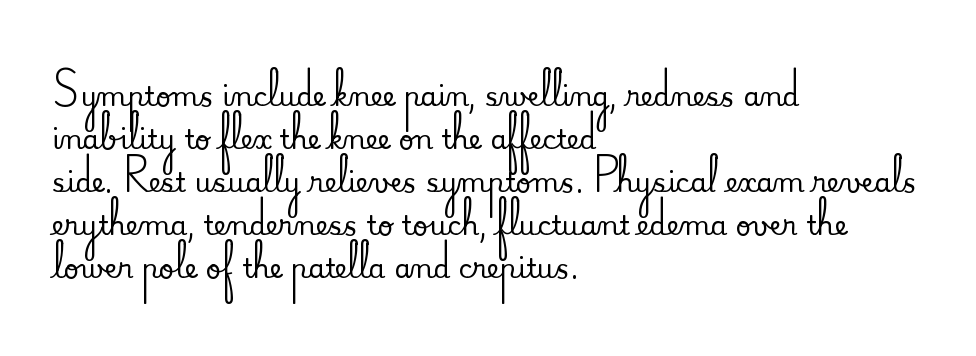
{"italic": "no", "underline": "no", "align": "left", "line_spacing": "normal", "line_spacing_ratio": 1.59, "letter_spacing": "normal", "letter_spacing_em": 0.0, "glyph_px": 27}
